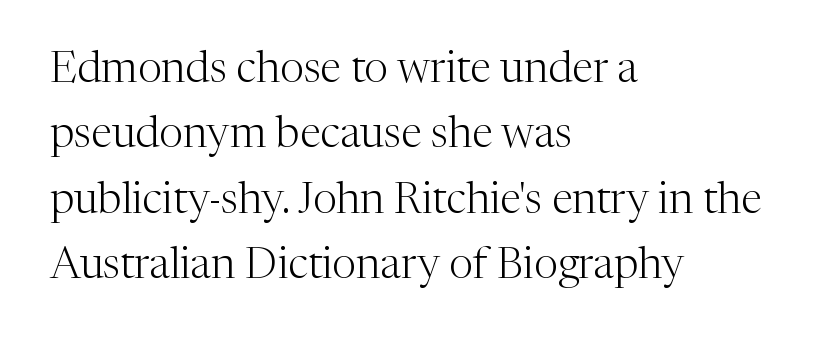
Q: Is the text bold? A: No.
Q: Is the text italic (slanted)? A: No, it is upright.
Q: Is the typeface a serif or a sans-serif typeface? A: Serif.
Q: Is the text underlined? A: No.
Q: How is the paragraph aligned? A: Left-aligned.
Q: Is the spacing between letters normal or unusually wide? A: Normal.
Q: Is the spacing between lines tight, normal or loose? A: Normal.
Q: Width (condensed, normal, or wide)? A: Normal.
Q: Stroke contrast? A: Medium.
Q: x-height? A: Medium.
Q: Monospaced? A: No.
